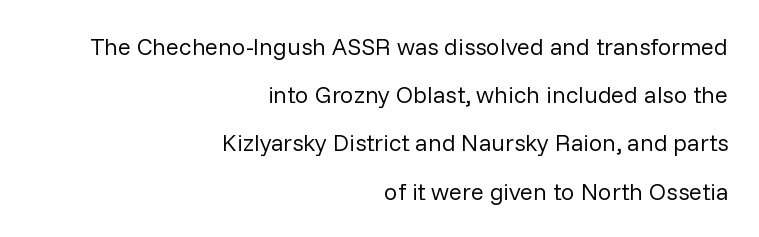
{"italic": "no", "bold": "no", "underline": "no", "align": "right", "line_spacing": "loose", "line_spacing_ratio": 2.01, "letter_spacing": "normal", "letter_spacing_em": 0.0, "glyph_px": 24}
